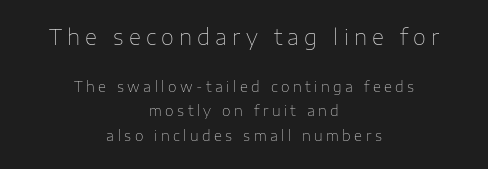
Q: Is the text bold? A: No.
Q: Is the text italic (slanted)? A: No, it is upright.
Q: Is the text underlined? A: No.
Q: How is the paragraph aligned? A: Centered.
Q: Is the spacing between letters normal or unusually wide? A: Unusually wide.
Q: Which block of text is set in a larger size, the first (top) or the second (bottom)? A: The first (top) one.
